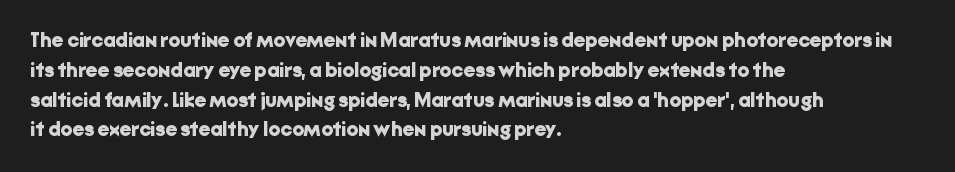
{"italic": "no", "bold": "yes", "underline": "no", "align": "left", "line_spacing": "normal", "line_spacing_ratio": 1.42, "letter_spacing": "normal", "letter_spacing_em": 0.0, "glyph_px": 21}
